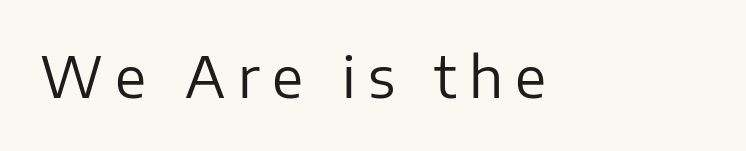
The face looks like a standard text weight, possibly lighter. The type sits square on the baseline with zero lean. Check where the strokes stop: nothing finishes them off — pure sans. Someone cranked the tracking dial way up on this one. Proportional: the letters do not fall into vertical columns.
